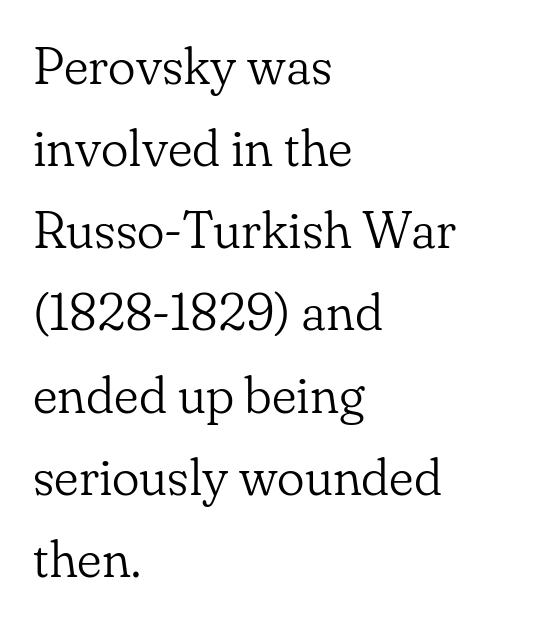
Q: Is the text bold? A: No.
Q: Is the text italic (slanted)? A: No, it is upright.
Q: Is the typeface a serif or a sans-serif typeface? A: Serif.
Q: Is the text underlined? A: No.
Q: How is the paragraph aligned? A: Left-aligned.
Q: Is the spacing between letters normal or unusually wide? A: Normal.
Q: Is the spacing between lines tight, normal or loose? A: Normal.
Q: Width (condensed, normal, or wide)? A: Normal.
Q: Stroke contrast? A: Low.
Q: x-height? A: Small.
Q: Monospaced? A: No.
